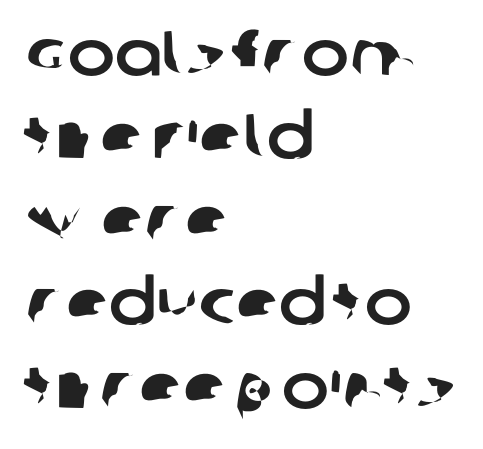
Layout note: lines flush left. Descenders are the only things crossing below the line. Reading down the column, the eye jumps a familiar distance to each next line. No extra tracking has been applied to these lines. Proportional: the letters do not fall into vertical columns.
